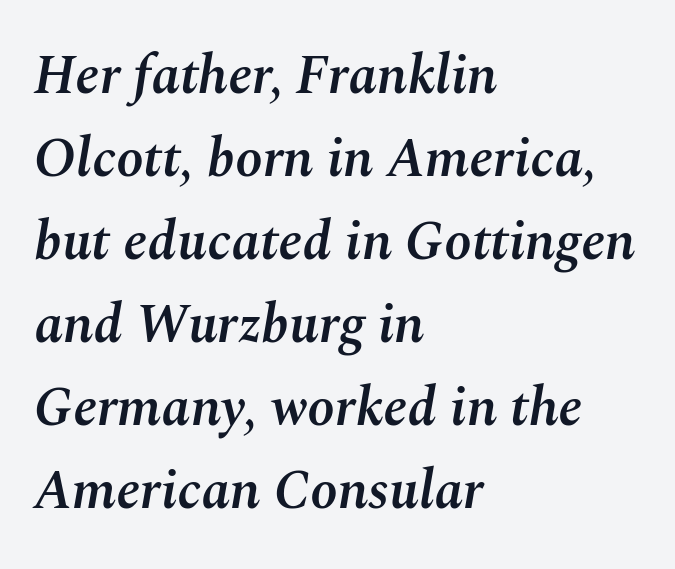
{"italic": "yes", "lean": "right", "slant_degrees": 10, "bold": "semi", "weight": "semibold", "width": "normal", "stroke_contrast": "medium", "x_height": "medium", "monospaced": "no", "underline": "no", "align": "left", "line_spacing": "normal", "line_spacing_ratio": 1.51, "letter_spacing": "normal", "letter_spacing_em": 0.0, "glyph_px": 55}
